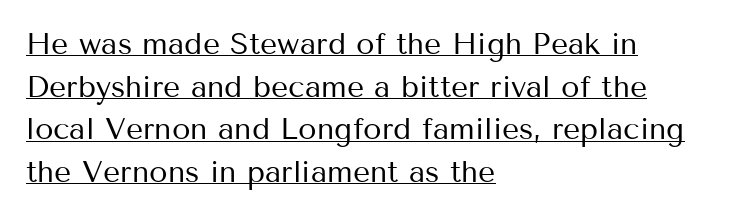
Q: Is the text bold? A: No.
Q: Is the text italic (slanted)? A: No, it is upright.
Q: Is the typeface a serif or a sans-serif typeface? A: Sans-serif.
Q: Is the text underlined? A: Yes.
Q: How is the paragraph aligned? A: Left-aligned.
Q: Is the spacing between letters normal or unusually wide? A: Normal.
Q: Is the spacing between lines tight, normal or loose? A: Normal.
Q: Width (condensed, normal, or wide)? A: Normal.
Q: Stroke contrast? A: Medium.
Q: x-height? A: Medium.
Q: Monospaced? A: No.
